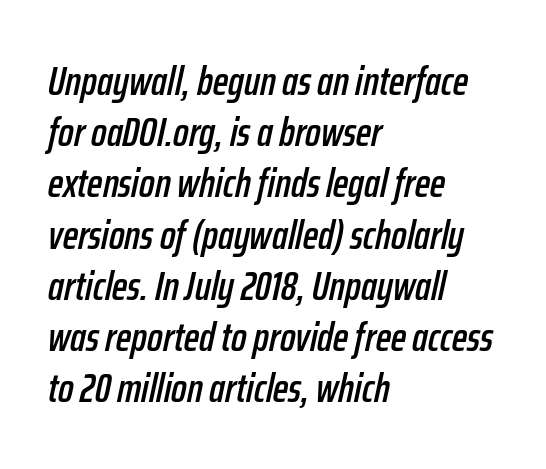
{"italic": "yes", "lean": "right", "slant_degrees": 12, "width": "condensed", "stroke_contrast": "low", "x_height": "medium", "monospaced": "no", "underline": "no", "align": "left", "line_spacing": "normal", "line_spacing_ratio": 1.25, "letter_spacing": "normal", "letter_spacing_em": 0.0, "glyph_px": 41}
